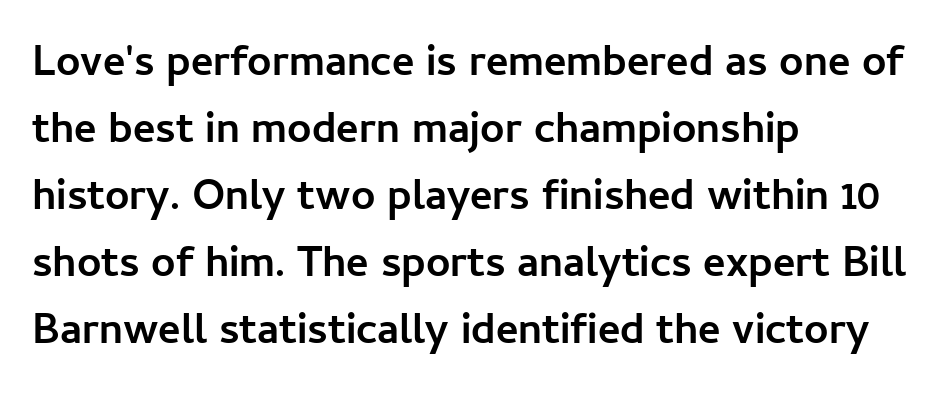
{"serif": "no", "italic": "no", "bold": "yes", "weight": "semibold", "width": "normal", "stroke_contrast": "low", "x_height": "medium", "monospaced": "no", "underline": "no", "align": "left", "line_spacing": "normal", "line_spacing_ratio": 1.56, "letter_spacing": "normal", "letter_spacing_em": 0.0, "glyph_px": 43}
